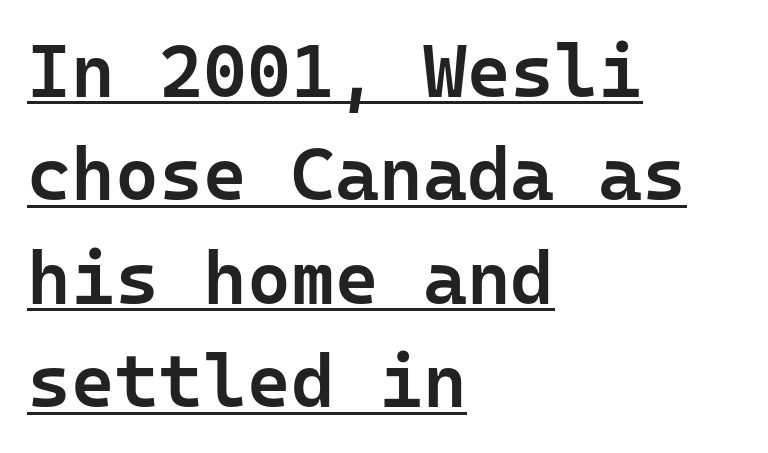
Q: Is the text bold? A: Semi-bold.
Q: Is the text italic (slanted)? A: No, it is upright.
Q: Is the typeface a serif or a sans-serif typeface? A: Sans-serif.
Q: Is the text underlined? A: Yes.
Q: How is the paragraph aligned? A: Left-aligned.
Q: Is the spacing between letters normal or unusually wide? A: Normal.
Q: Is the spacing between lines tight, normal or loose? A: Normal.
Q: Width (condensed, normal, or wide)? A: Normal.
Q: Stroke contrast? A: Low.
Q: x-height? A: Medium.
Q: Monospaced? A: Yes.
